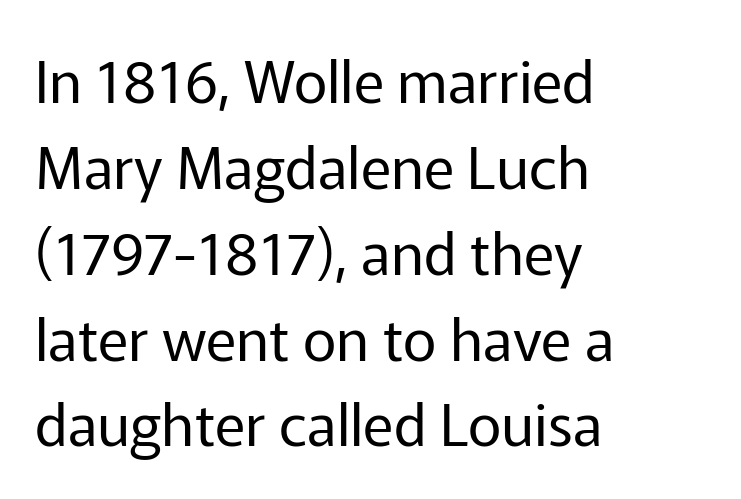
{"serif": "no", "italic": "no", "bold": "no", "weight": "regular", "width": "normal", "stroke_contrast": "low", "x_height": "medium", "monospaced": "no", "underline": "no", "align": "left", "line_spacing": "normal", "line_spacing_ratio": 1.48, "letter_spacing": "normal", "letter_spacing_em": 0.0, "glyph_px": 58}
